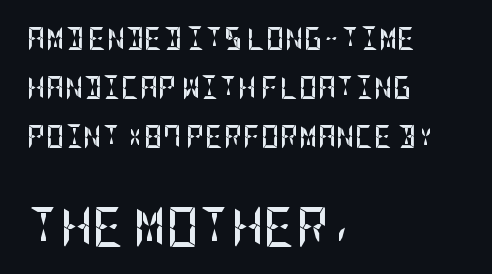
The image shows 40 px semibold, condensed sans-serif type, upright; set left-aligned, loose line spacing (2.14x), normal letter spacing, not underlined; the second (bottom) block is 1.74x larger; low stroke contrast and a large x-height.
